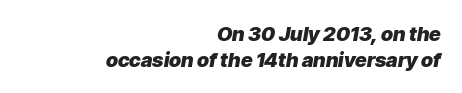
Default kerning and tracking; the words read as compact shapes. These lines carry a lot of weight — the face is fully bold. The space beneath each line is pristine and unruled. Line endings align vertically; line beginnings do not.
